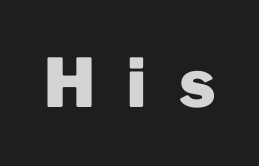
The letters advance in unequal steps, a hallmark of proportional type. You can tell it's not italic because the verticals are truly vertical. No feet cap the strokes, marking this as sans-serif type. Tracking here is generous; glyphs stand well apart from one another. Typesetter's note: full bold, strokes at maximum text heaviness.
